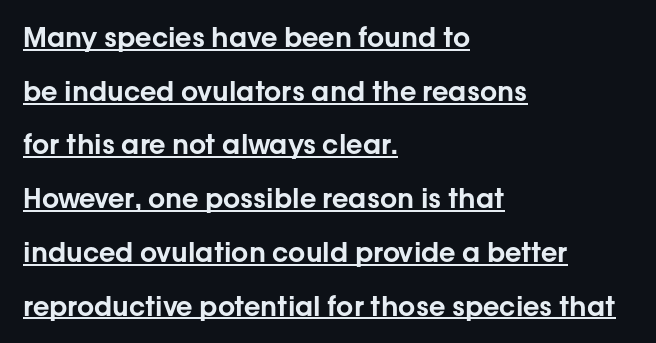
Q: Is the text italic (slanted)? A: No, it is upright.
Q: Is the text underlined? A: Yes.
Q: How is the paragraph aligned? A: Left-aligned.
Q: Is the spacing between letters normal or unusually wide? A: Normal.
Q: Is the spacing between lines tight, normal or loose? A: Loose.
